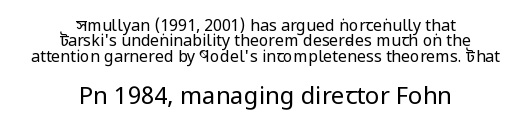
The image shows 24 px text type, upright; set centered, tight line spacing (0.96x), normal letter spacing, not underlined; the second (bottom) block is 1.5x larger.
